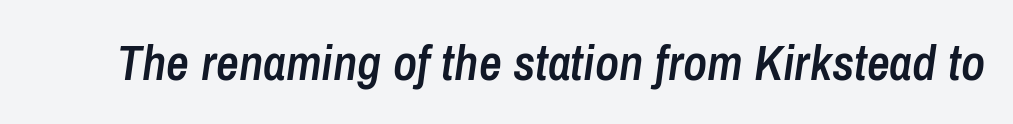
The image shows 50 px semibold, condensed type, italic (leaning right); set normal letter spacing, not underlined; low stroke contrast and a medium x-height.
